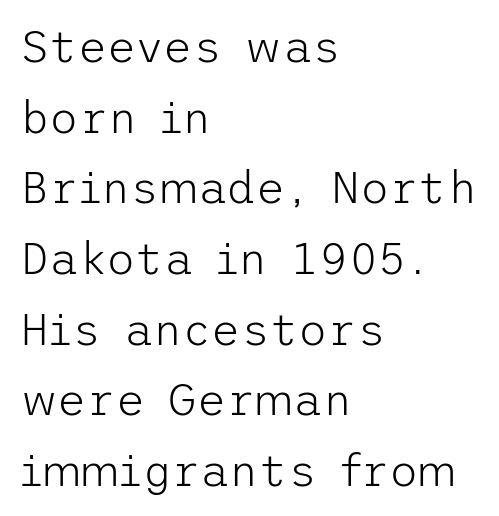
{"serif": "no", "italic": "no", "bold": "no", "weight": "light", "width": "normal", "stroke_contrast": "low", "x_height": "medium", "underline": "no", "align": "left", "line_spacing": "normal", "line_spacing_ratio": 1.57, "letter_spacing": "normal", "letter_spacing_em": 0.0, "glyph_px": 45}
